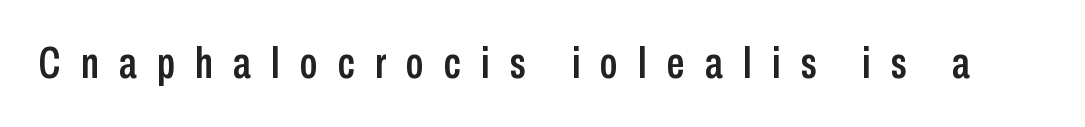
How are the letters spaced? Widely, with obvious added tracking. A clean baseline with only descenders dipping below it. Typographically, this falls in the sans-serif category. The letters advance in unequal steps, a hallmark of proportional type. Rendered with straight, roman letterforms.
